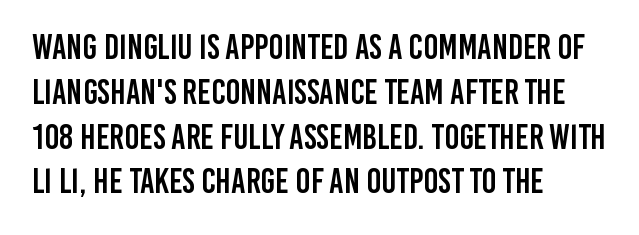
Q: Is the text italic (slanted)? A: No, it is upright.
Q: Is the typeface a serif or a sans-serif typeface? A: Sans-serif.
Q: Is the text underlined? A: No.
Q: How is the paragraph aligned? A: Left-aligned.
Q: Is the spacing between letters normal or unusually wide? A: Normal.
Q: Is the spacing between lines tight, normal or loose? A: Normal.
Q: Width (condensed, normal, or wide)? A: Condensed.
Q: Stroke contrast? A: Low.
Q: x-height? A: Large.
Q: Monospaced? A: No.
